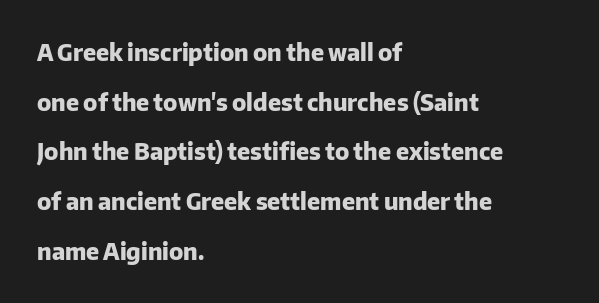
The image shows 23 px bold type, upright; set left-aligned, loose line spacing (2.16x), normal letter spacing, not underlined.
